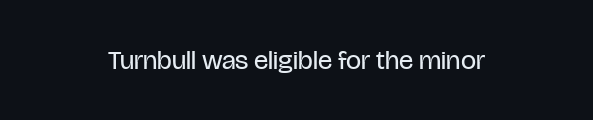
The image shows 27 px text type, upright; set centered, normal letter spacing, not underlined.
